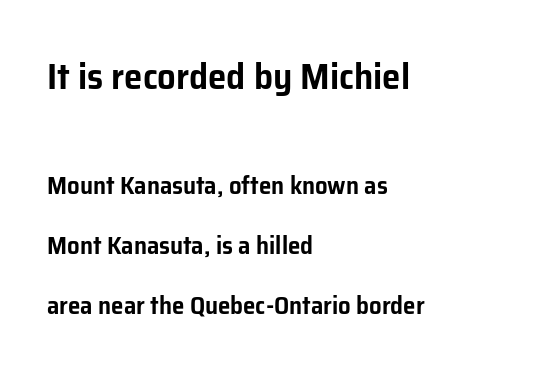
{"serif": "no", "italic": "no", "width": "normal", "stroke_contrast": "low", "x_height": "medium", "monospaced": "no", "underline": "no", "align": "left", "line_spacing": "loose", "line_spacing_ratio": 2.4, "letter_spacing": "normal", "letter_spacing_em": 0.0, "larger_block": "first", "size_ratio": 1.48, "glyph_px": 37}
